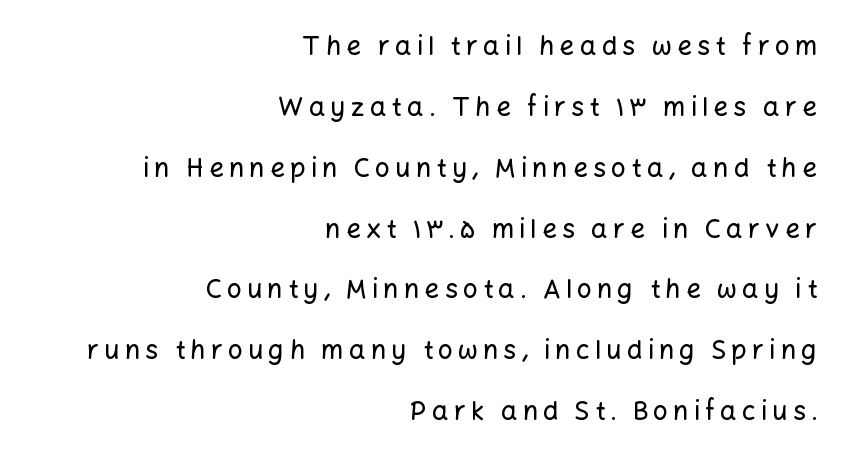
The image shows 26 px text type, upright; set right-aligned, loose line spacing (2.34x), unusually wide letter spacing (+0.2 em), not underlined.
